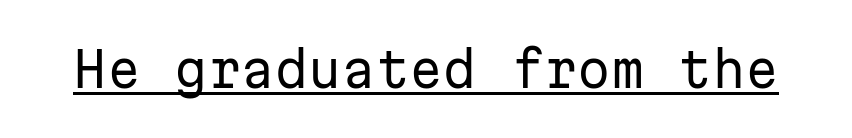
The image shows 48 px regular-weight sans-serif type, upright, monospaced; set normal letter spacing, underlined; low stroke contrast and a medium x-height.
